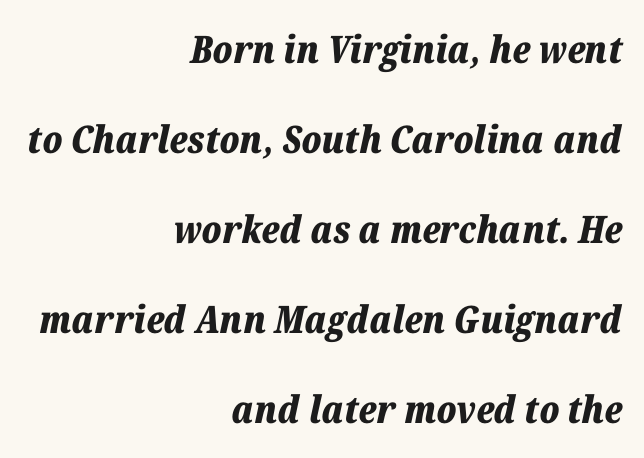
There is no visible air inserted between adjacent glyphs. In CSS terms this would be text-align: right. Underlining? Definitely not there. Here the designer chose a conventional face with non-uniform glyph widths. Stroke thickness is high; the sample reads as a true bold.
